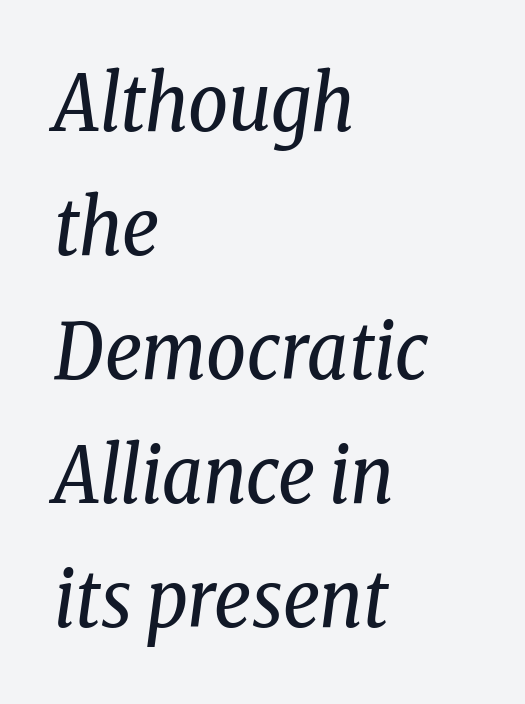
Plain, unruled lines of type. Stem width sits at or under what a default text font uses. Varying glyph widths throughout — classic text-font behaviour. The face used here has a pronounced slope to its letters. This block has exactly the height ordinary leading produces. This rendering uses left alignment, leaving the right contour irregular.
